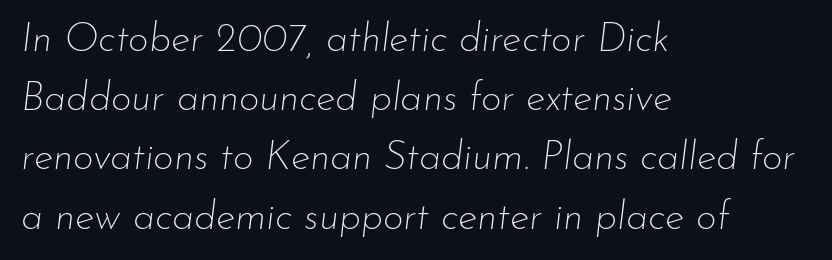
The image shows 40 px thin type, italic (leaning right); set left-aligned, normal line spacing (1.48x), normal letter spacing, not underlined; low stroke contrast and a small x-height.
